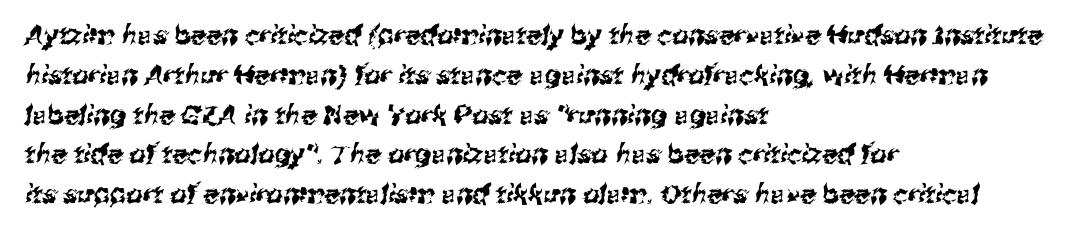
The image shows 26 px text type; set left-aligned, normal line spacing (1.53x), normal letter spacing, not underlined.
